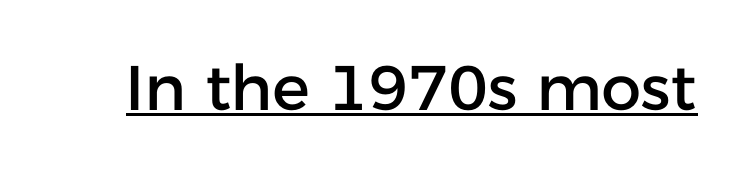
{"serif": "no", "italic": "no", "width": "normal", "stroke_contrast": "low", "x_height": "medium", "monospaced": "no", "underline": "yes", "letter_spacing": "normal", "letter_spacing_em": 0.0, "glyph_px": 63}
